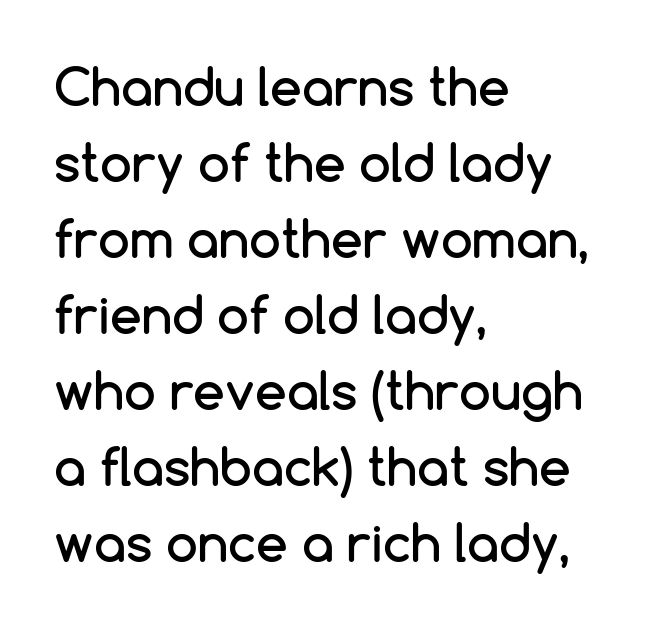
The image shows 51 px sans-serif type, upright; set left-aligned, normal line spacing (1.49x), normal letter spacing, not underlined; low stroke contrast and a medium x-height.
